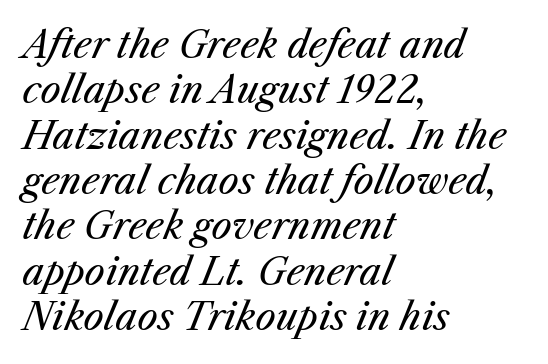
Q: Is the text bold? A: No.
Q: Is the text italic (slanted)? A: Yes, it leans right by about 25 degrees.
Q: Is the text underlined? A: No.
Q: How is the paragraph aligned? A: Left-aligned.
Q: Is the spacing between letters normal or unusually wide? A: Normal.
Q: Is the spacing between lines tight, normal or loose? A: Normal.
Q: Width (condensed, normal, or wide)? A: Normal.
Q: Stroke contrast? A: Medium.
Q: x-height? A: Medium.
Q: Monospaced? A: No.
